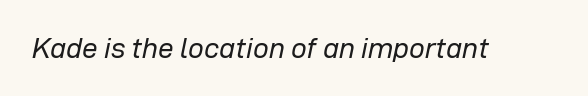
Q: Is the text bold? A: No.
Q: Is the text italic (slanted)? A: Yes, it leans right by about 12 degrees.
Q: Is the text underlined? A: No.
Q: Is the spacing between letters normal or unusually wide? A: Normal.
Q: Width (condensed, normal, or wide)? A: Normal.
Q: Stroke contrast? A: Low.
Q: x-height? A: Medium.
Q: Monospaced? A: No.
